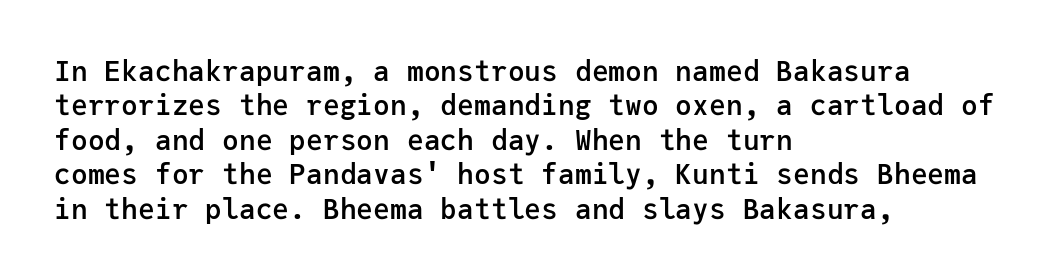
Q: Is the text bold? A: Semi-bold.
Q: Is the text italic (slanted)? A: No, it is upright.
Q: Is the typeface a serif or a sans-serif typeface? A: Sans-serif.
Q: Is the text underlined? A: No.
Q: How is the paragraph aligned? A: Left-aligned.
Q: Is the spacing between letters normal or unusually wide? A: Normal.
Q: Width (condensed, normal, or wide)? A: Normal.
Q: Stroke contrast? A: Low.
Q: x-height? A: Medium.
Q: Monospaced? A: Yes.
